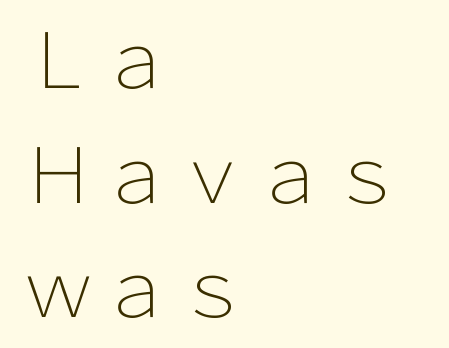
Q: Is the text bold? A: No.
Q: Is the text italic (slanted)? A: No, it is upright.
Q: Is the typeface a serif or a sans-serif typeface? A: Sans-serif.
Q: Is the text underlined? A: No.
Q: How is the paragraph aligned? A: Left-aligned.
Q: Is the spacing between letters normal or unusually wide? A: Normal.
Q: Is the spacing between lines tight, normal or loose? A: Normal.
Q: Width (condensed, normal, or wide)? A: Normal.
Q: Stroke contrast? A: Low.
Q: x-height? A: Medium.
Q: Monospaced? A: No.
